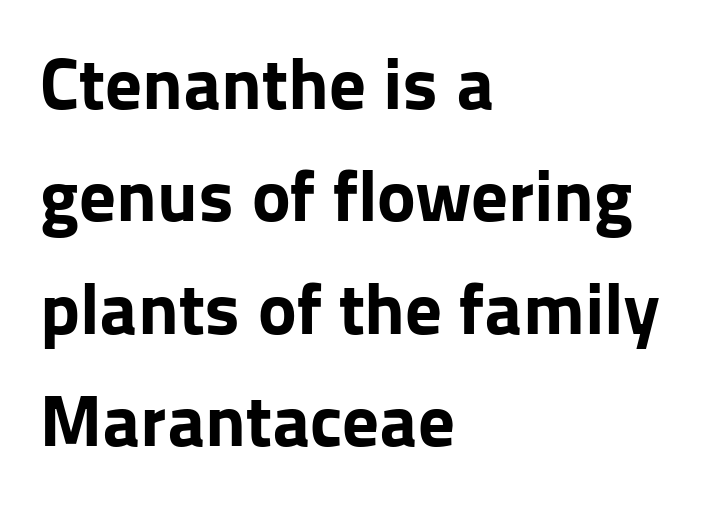
This rendering features lettering with no underline. The vertical gap from one line to the next is medium. The font family rendered here belongs to the sans-serif group. Every character sits straight up, as roman type does. Each letter keeps its own natural width here, so spacing adapts to shape.
